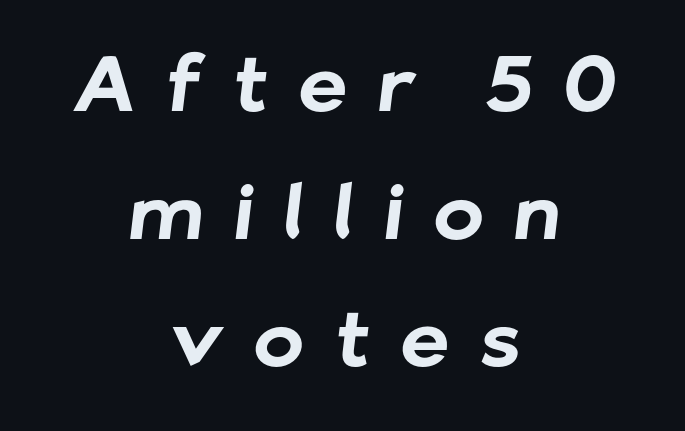
{"serif": "no", "bold": "yes", "weight": "bold", "width": "normal", "stroke_contrast": "low", "x_height": "medium", "monospaced": "no", "underline": "no", "align": "center", "line_spacing": "normal", "line_spacing_ratio": 1.68, "letter_spacing": "wide", "letter_spacing_em": 0.4, "glyph_px": 76}
